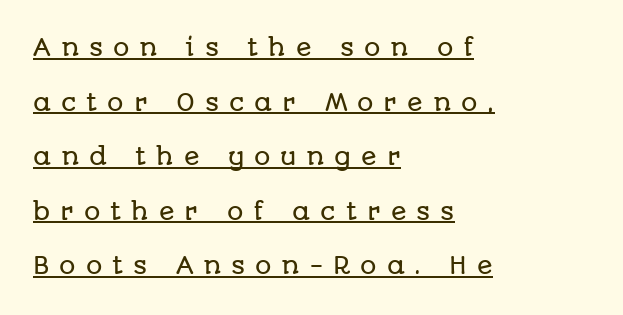
The image shows 23 px text type, upright; set left-aligned, loose line spacing (2.37x), unusually wide letter spacing (+0.43 em), underlined.
